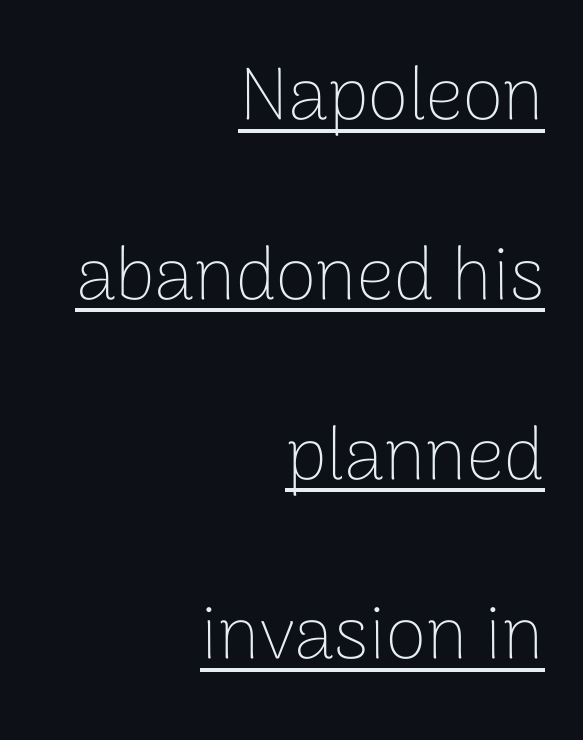
{"serif": "no", "italic": "no", "bold": "no", "weight": "thin", "width": "normal", "stroke_contrast": "low", "x_height": "medium", "monospaced": "no", "underline": "yes", "align": "right", "line_spacing": "loose", "line_spacing_ratio": 2.43, "letter_spacing": "normal", "letter_spacing_em": 0.0, "glyph_px": 74}
